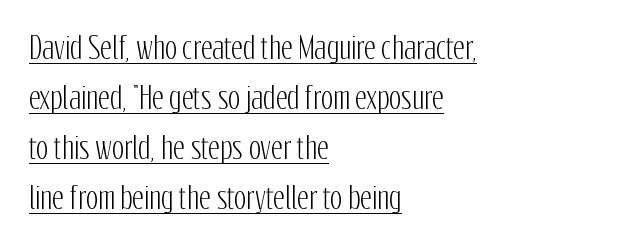
Note: no serifs on the glyphs. A rule runs beneath these lines of type. Quick note: not italic, upright. One-word summary of the alignment: left. Each letter keeps its own natural width here, so spacing adapts to shape.
